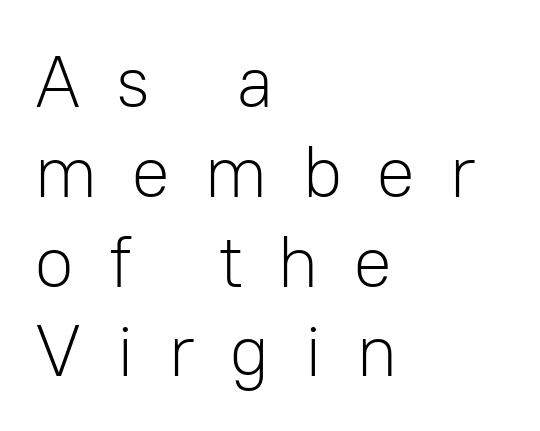
The image shows 73 px light sans-serif type, upright; set left-aligned, line spacing 1.23x, unusually wide letter spacing (+0.46 em), not underlined; low stroke contrast and a medium x-height.
